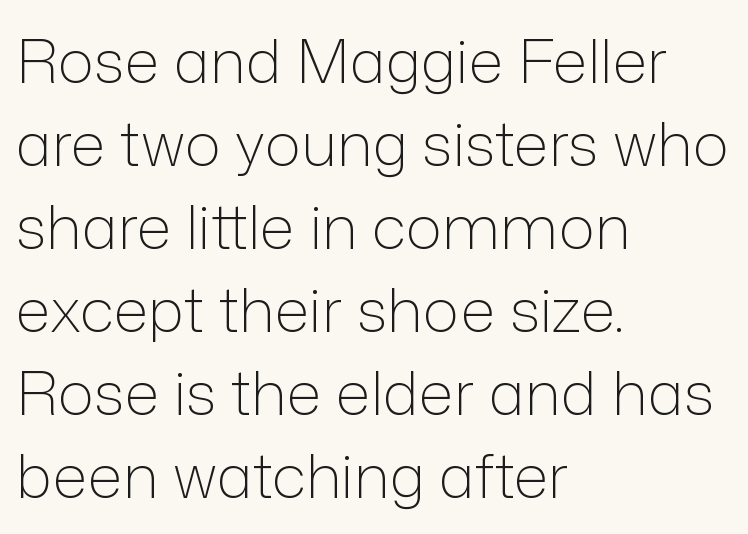
The image shows 61 px light sans-serif type, upright; set left-aligned, normal line spacing (1.36x), normal letter spacing, not underlined; low stroke contrast and a medium x-height.
